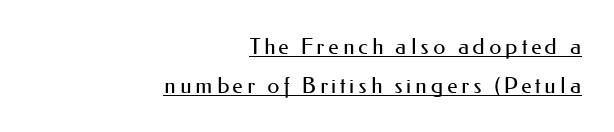
Q: Is the text bold? A: No.
Q: Is the text italic (slanted)? A: No, it is upright.
Q: Is the text underlined? A: Yes.
Q: How is the paragraph aligned? A: Right-aligned.
